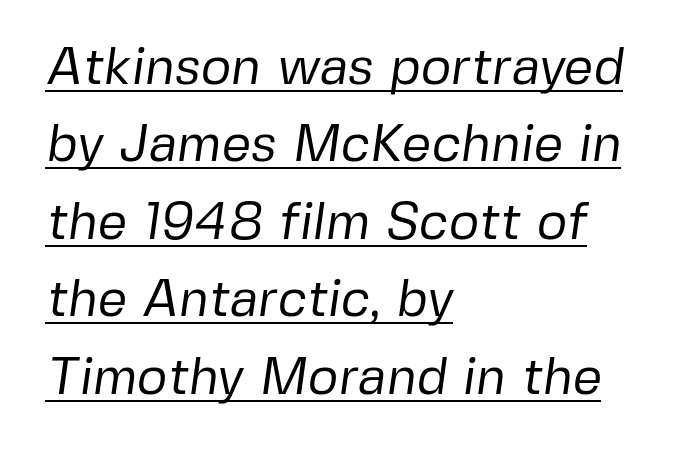
This sample has the flowing, uneven cadence of proportional lettering. Does the type have serifs? No, each stem ends abruptly. Nothing unusual about the tracking: characters are spaced as the font intends. The typesetting does not lean heavy: it is not bold. Interline gaps are of average width in this sample.
